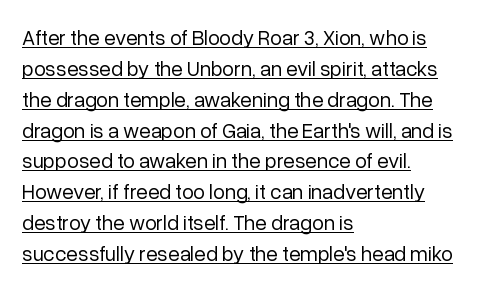
Q: Is the text bold? A: No.
Q: Is the text italic (slanted)? A: No, it is upright.
Q: Is the text underlined? A: Yes.
Q: How is the paragraph aligned? A: Left-aligned.
Q: Is the spacing between letters normal or unusually wide? A: Normal.
Q: Is the spacing between lines tight, normal or loose? A: Normal.
